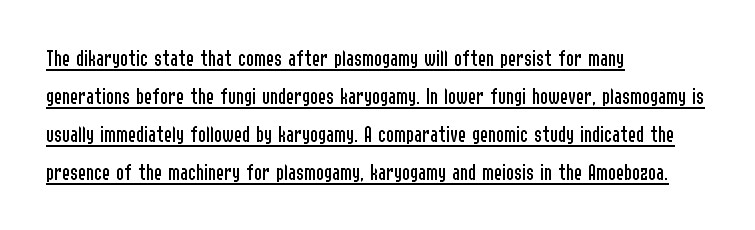
Q: Is the text bold? A: No.
Q: Is the text italic (slanted)? A: No, it is upright.
Q: Is the text underlined? A: Yes.
Q: How is the paragraph aligned? A: Left-aligned.
Q: Is the spacing between letters normal or unusually wide? A: Normal.
Q: Is the spacing between lines tight, normal or loose? A: Normal.
